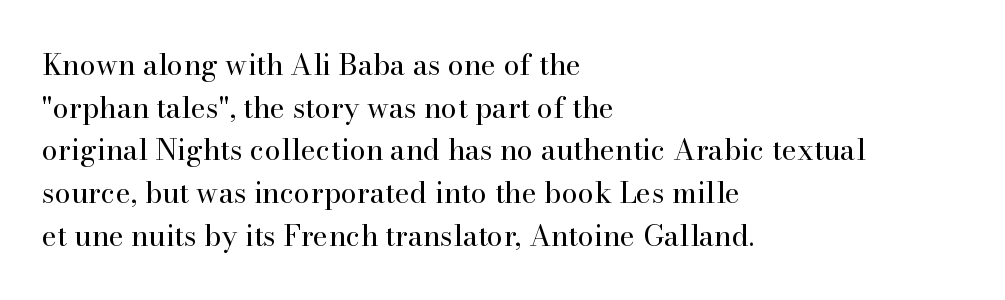
The image shows 29 px regular-weight serif type, upright; set left-aligned, normal line spacing (1.47x), normal letter spacing, not underlined; high stroke contrast and a small x-height.
